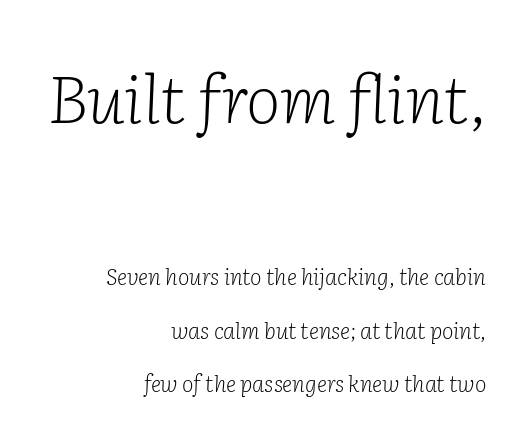
The image shows 66 px light serif type, italic (leaning right); set right-aligned, loose line spacing (2.44x), normal letter spacing, not underlined; the first (top) block is 3.0x larger; low stroke contrast and a medium x-height.
